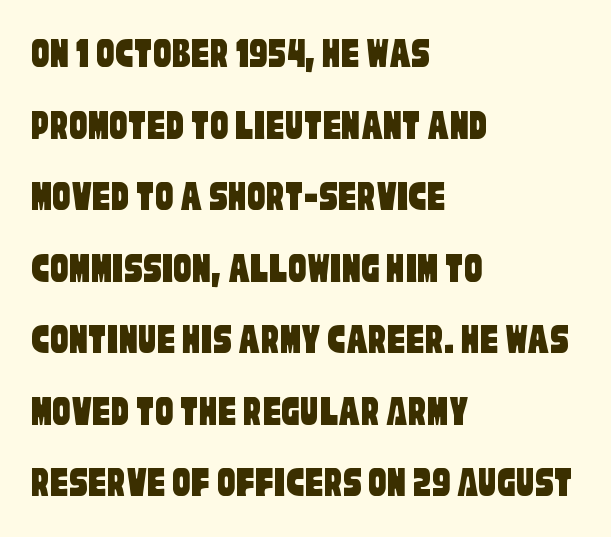
{"serif": "no", "width": "condensed", "stroke_contrast": "low", "x_height": "large", "monospaced": "no", "underline": "no", "align": "left", "line_spacing": "normal", "line_spacing_ratio": 1.59, "letter_spacing": "normal", "letter_spacing_em": 0.0, "glyph_px": 45}
